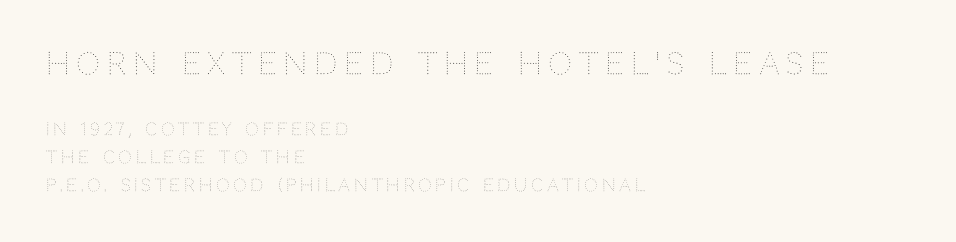
Q: Is the text bold? A: No.
Q: Is the text italic (slanted)? A: No, it is upright.
Q: Is the text underlined? A: No.
Q: How is the paragraph aligned? A: Left-aligned.
Q: Is the spacing between letters normal or unusually wide? A: Unusually wide.
Q: Is the spacing between lines tight, normal or loose? A: Normal.
Q: Which block of text is set in a larger size, the first (top) or the second (bottom)? A: The first (top) one.
Q: Width (condensed, normal, or wide)? A: Normal.
Q: Stroke contrast? A: Medium.
Q: x-height? A: Large.
Q: Monospaced? A: No.
